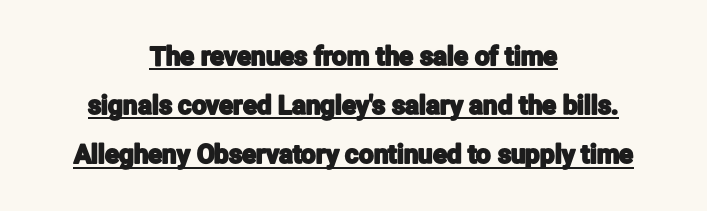
The image shows 26 px text type, upright; set centered, line spacing 1.89x, normal letter spacing, underlined.
